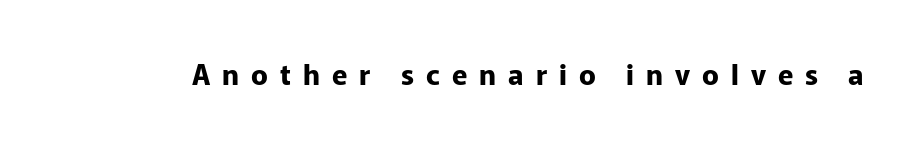
{"serif": "no", "italic": "no", "bold": "yes", "weight": "bold", "width": "normal", "stroke_contrast": "low", "x_height": "medium", "monospaced": "no", "underline": "no", "letter_spacing": "wide", "letter_spacing_em": 0.43, "glyph_px": 28}
